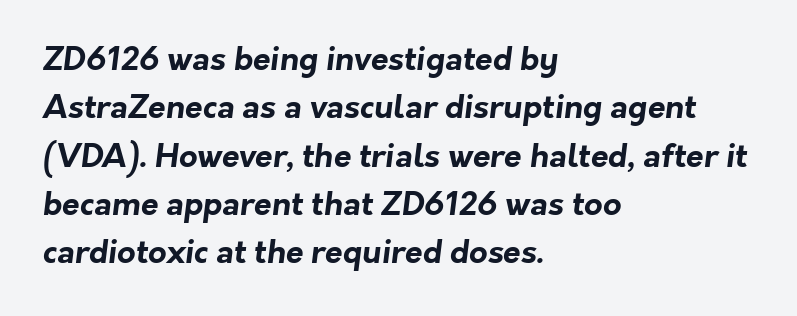
The baseline area is clear. Heft: maximum for text — a bold. The passage shown is typeset with a sans-serif family. Line starts are locked; line ends wander. Each letter keeps its own natural width here, so spacing adapts to shape.
